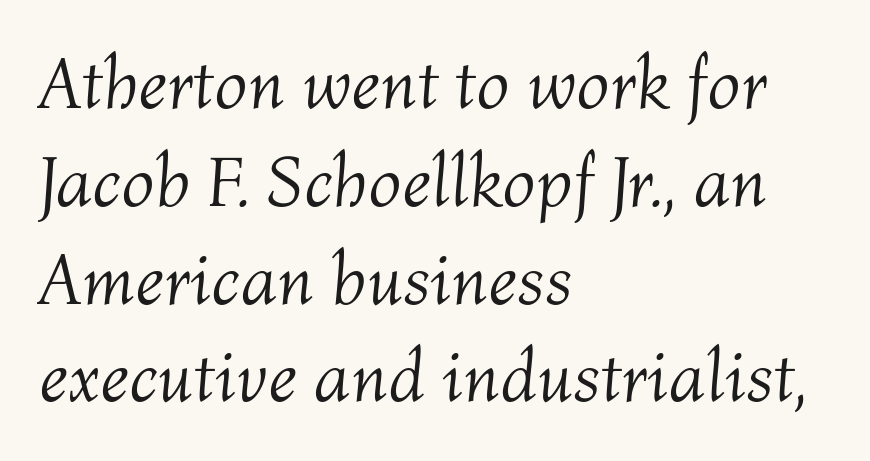
Each row of text sits above clean, open space. Varying glyph widths throughout — classic text-font behaviour. No letter is thick-stroked: the sample isn't bold. Every character sits at an angle, as italics do. The rendering anchors every line to the left-hand side.
